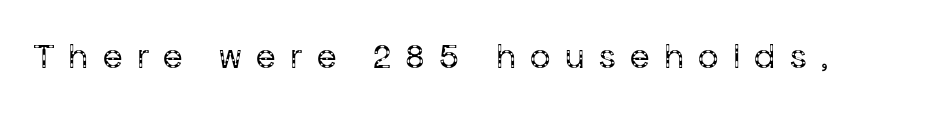
{"serif": "no", "italic": "no", "bold": "no", "weight": "regular", "width": "normal", "stroke_contrast": "low", "x_height": "medium", "monospaced": "no", "underline": "no", "letter_spacing": "wide", "letter_spacing_em": 0.4, "glyph_px": 36}
